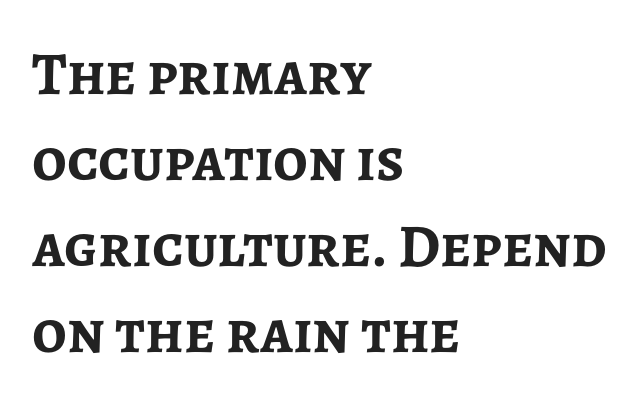
A roman cut, with each character standing at attention. Stroke terminals: plain, sans-serif. The passage is arranged the way most books set body copy — flush left. Do the characters align in a grid? No, the font is proportional. The tracking reads as untouched default to a designer's eye. One glance says typical: line gaps are just what's usual.
